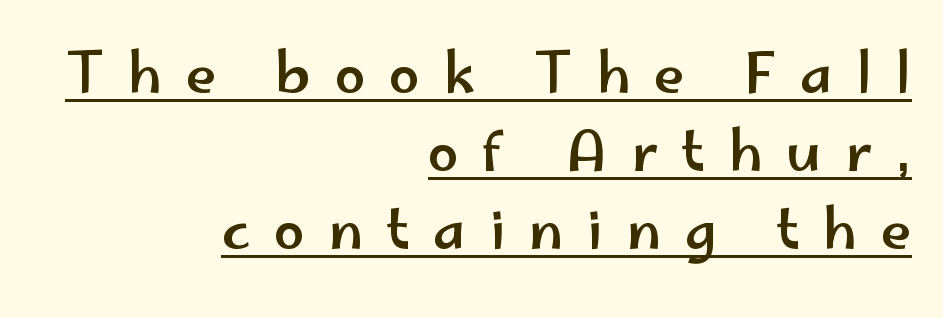
The image shows 55 px wide sans-serif type, upright; set right-aligned, normal line spacing (1.42x), unusually wide letter spacing (+0.43 em), underlined; low stroke contrast and a small x-height.
